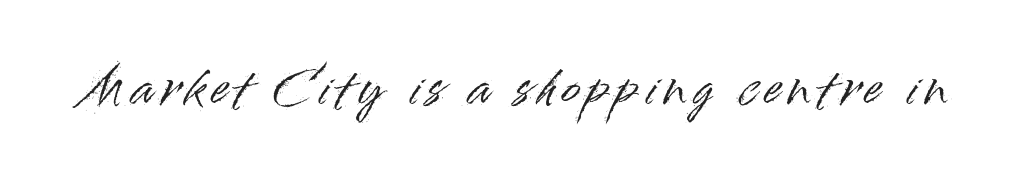
Q: Is the text italic (slanted)? A: Yes.
Q: Is the typeface a serif or a sans-serif typeface? A: Sans-serif.
Q: Is the text underlined? A: No.
Q: Width (condensed, normal, or wide)? A: Normal.
Q: Stroke contrast? A: High.
Q: x-height? A: Small.
Q: Monospaced? A: No.
